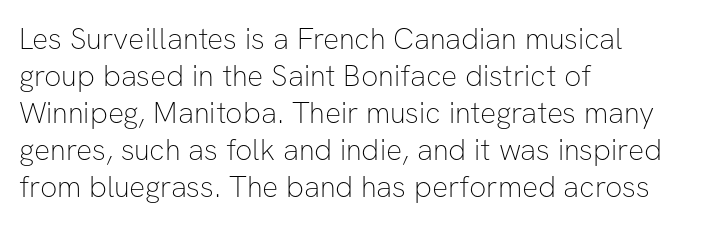
{"serif": "no", "italic": "no", "bold": "no", "weight": "thin", "width": "normal", "stroke_contrast": "low", "x_height": "medium", "monospaced": "no", "underline": "no", "align": "left", "line_spacing_ratio": 1.23, "letter_spacing": "normal", "letter_spacing_em": 0.0, "glyph_px": 30}
